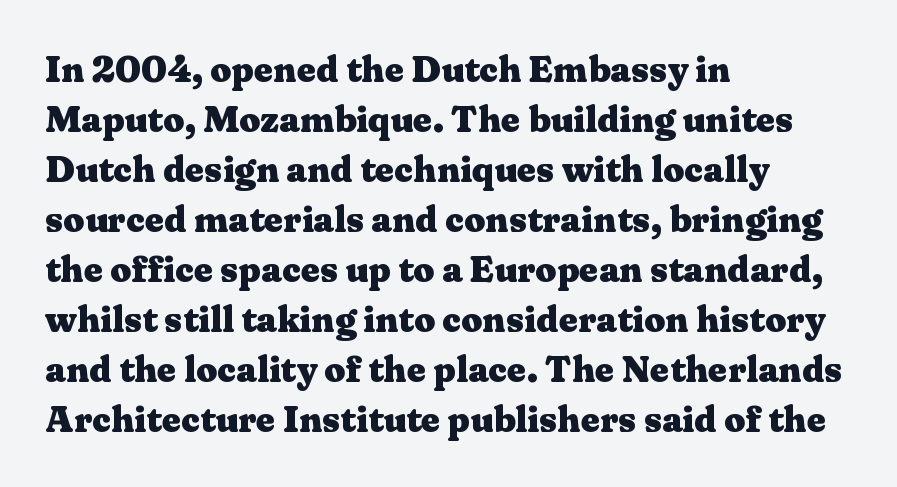
Its strokes are broad and dark, the hallmark of bold type. Leading matches the norm, producing a regular column. Check where the strokes stop: tiny serifs finish them off. Posture: upright roman.
